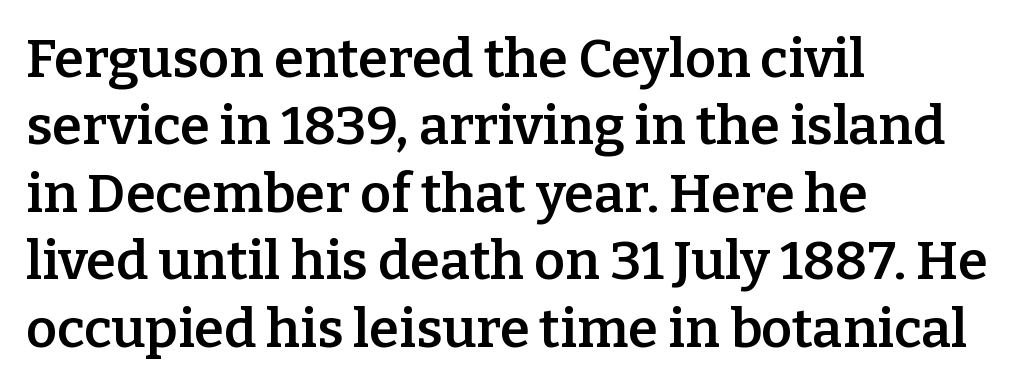
The image shows 54 px semibold serif type, upright; set left-aligned, normal line spacing (1.25x), normal letter spacing, not underlined; low stroke contrast and a medium x-height.
